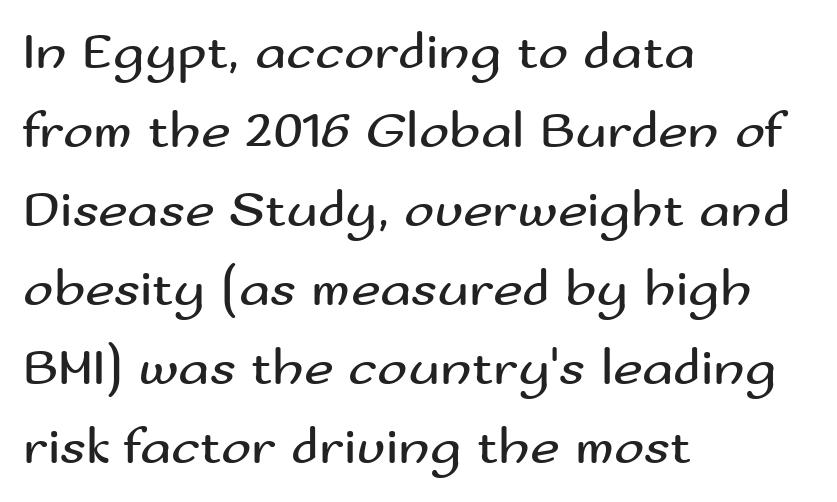
The image shows 51 px regular-weight, wide sans-serif type, upright; set left-aligned, normal line spacing (1.55x), normal letter spacing, not underlined; medium stroke contrast and a small x-height.
